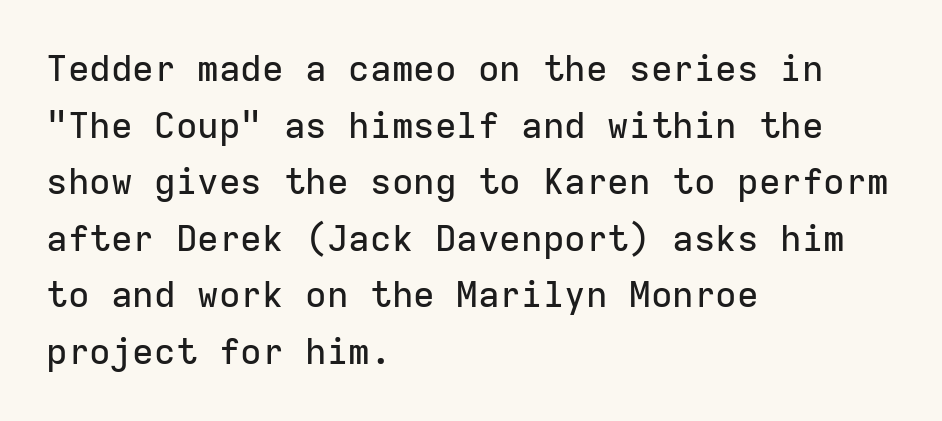
Compared with a centered layout, this one pins lines to the left instead. Is the letter spacing exaggerated? No — it looks like the ordinary default. Leading: standard. These lines were composed using upright roman letters. Font category for this specimen: sans-serif. Fixed-width glyphs throughout — classic coding-font behaviour.
